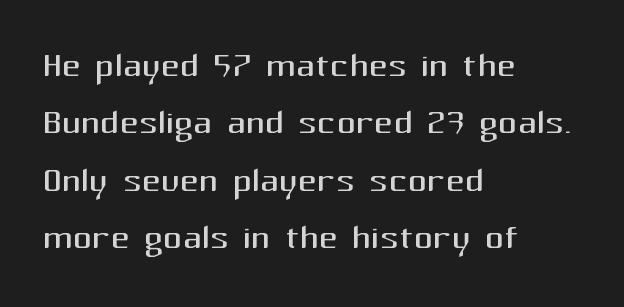
Each row of text sits above clean, open space. Each letter keeps its own natural width here, so spacing adapts to shape. Stroke terminals: plain, sans-serif. How are the letters spaced? Ordinarily, with no added tracking.
